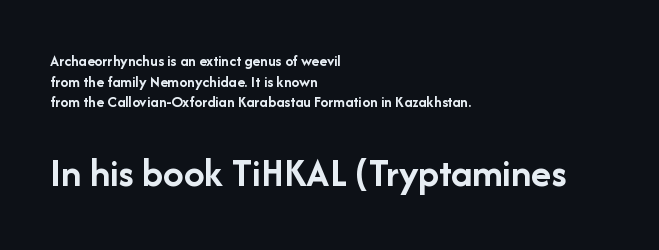
{"serif": "no", "italic": "no", "bold": "yes", "weight": "semibold", "width": "normal", "stroke_contrast": "low", "x_height": "medium", "monospaced": "no", "underline": "no", "align": "left", "line_spacing": "normal", "line_spacing_ratio": 1.29, "letter_spacing": "normal", "letter_spacing_em": 0.0, "larger_block": "second", "size_ratio": 2.56, "glyph_px": 41}
